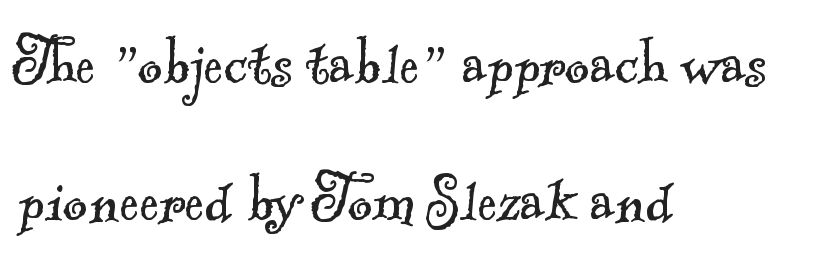
Q: Is the text bold? A: No.
Q: Is the typeface a serif or a sans-serif typeface? A: Serif.
Q: Is the text underlined? A: No.
Q: How is the paragraph aligned? A: Left-aligned.
Q: Is the spacing between letters normal or unusually wide? A: Normal.
Q: Width (condensed, normal, or wide)? A: Normal.
Q: x-height? A: Small.
Q: Monospaced? A: No.
